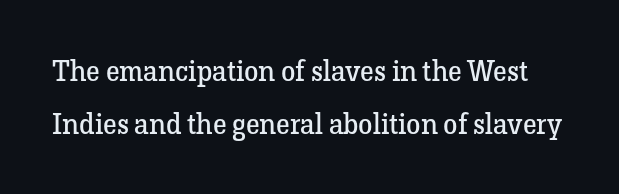
Summary of weight: not heavy and not bold. Tracking here is standard; glyphs follow each other at the usual distance. The letters carry serifs — small finishing strokes at the ends of their stems. The strip under each line holds only bare page. Spacing verdict: proportional, widths tailored to each character. Nope, not italic — everything's standing straight.
